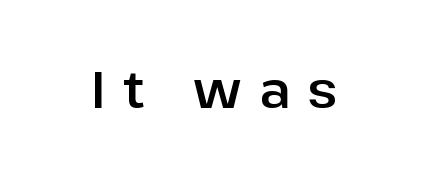
The image shows 51 px sans-serif type, upright; set unusually wide letter spacing (+0.36 em), not underlined; low stroke contrast and a medium x-height.
